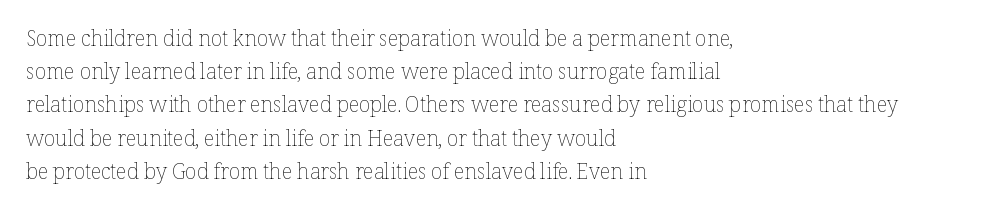
The face looks like a standard text weight, possibly lighter. Short and long lines alike share a common starting point at left. Vertically, the passage feels balanced, rows spaced as you'd expect. A bare baseline throughout the passage. Here the glyphs are tracked normally, forming tight word shapes.
